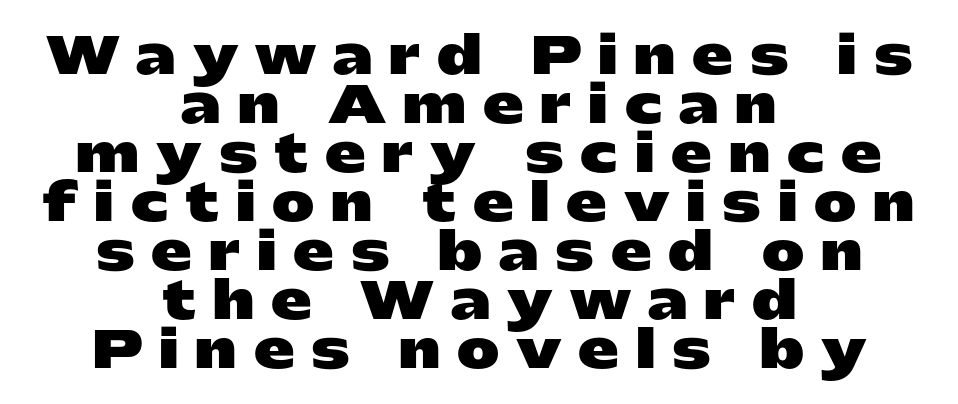
The image shows 51 px heavy, wide sans-serif type, upright; set centered, tight line spacing (0.96x), unusually wide letter spacing (+0.33 em), not underlined; low stroke contrast and a medium x-height.
